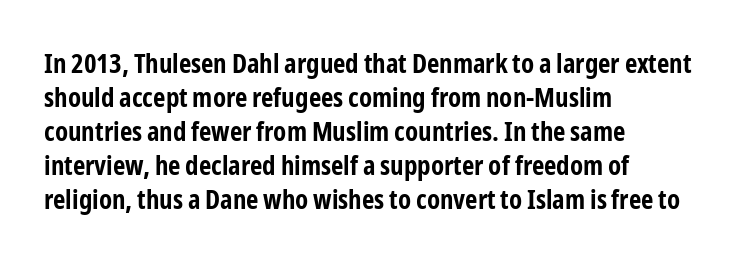
Does the weight exceed regular? Yes, all the way to bold. Short note: letters normally spaced. The space beneath each line is pristine and unruled. The typesetter chose a ragged-right arrangement here. Posture: vertical. The passage shown stacks its lines at a standard gap.
